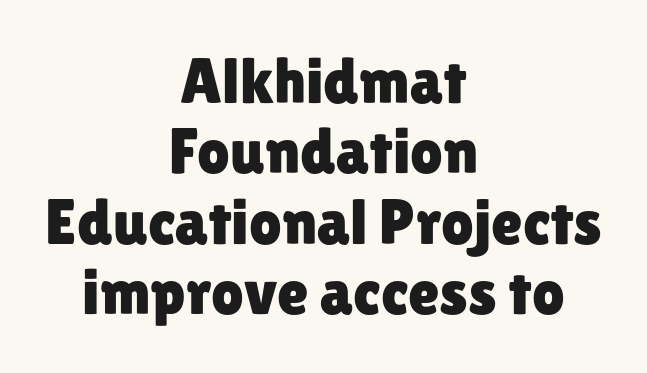
This sample uses a sans-serif face. Visually the block forms a symmetrical silhouette, jagged on both flanks. Characters follow at the spacing the type designer built in. The gap between lines stays unmarked.
